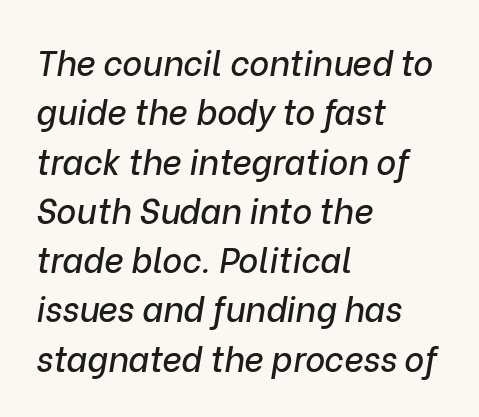
The image shows 34 px text type, italic (leaning right); set left-aligned, normal line spacing (1.45x), normal letter spacing, not underlined; low stroke contrast and a medium x-height.
